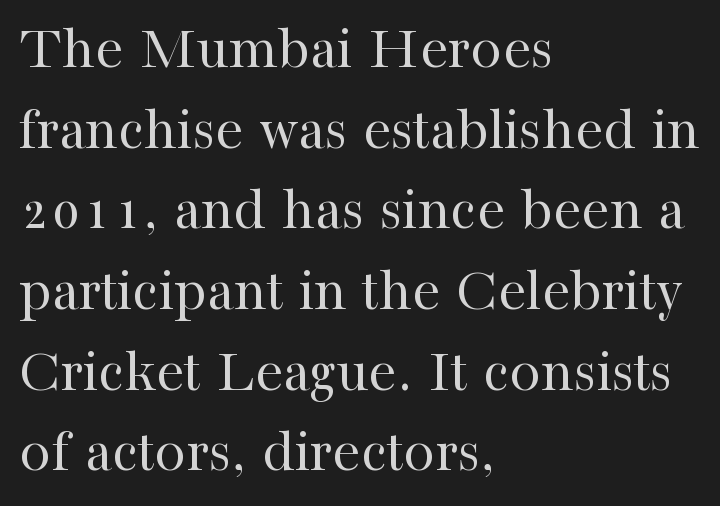
Ordinary non-slanted type is in use. The tracking reads as untouched default to a designer's eye. No letter is thick-stroked: the sample isn't bold. The words here are not underlined. Varying glyph widths throughout — classic text-font behaviour.
